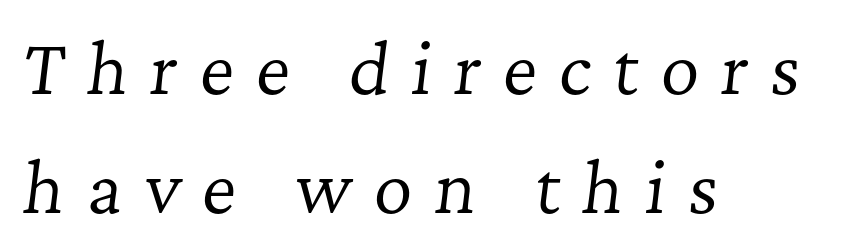
The image shows 67 px regular-weight serif type, italic (leaning right); set left-aligned, line spacing 1.78x, unusually wide letter spacing (+0.33 em), not underlined; low stroke contrast and a medium x-height.
